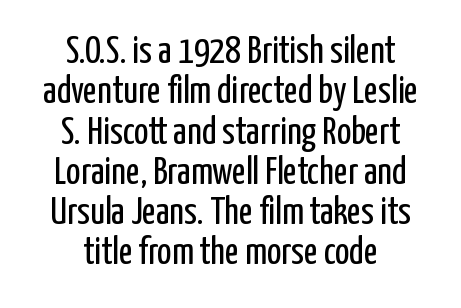
{"serif": "no", "italic": "no", "bold": "no", "weight": "regular", "width": "condensed", "stroke_contrast": "low", "x_height": "medium", "monospaced": "no", "underline": "no", "align": "center", "line_spacing": "tight", "line_spacing_ratio": 1.06, "letter_spacing": "normal", "letter_spacing_em": 0.0, "glyph_px": 38}
